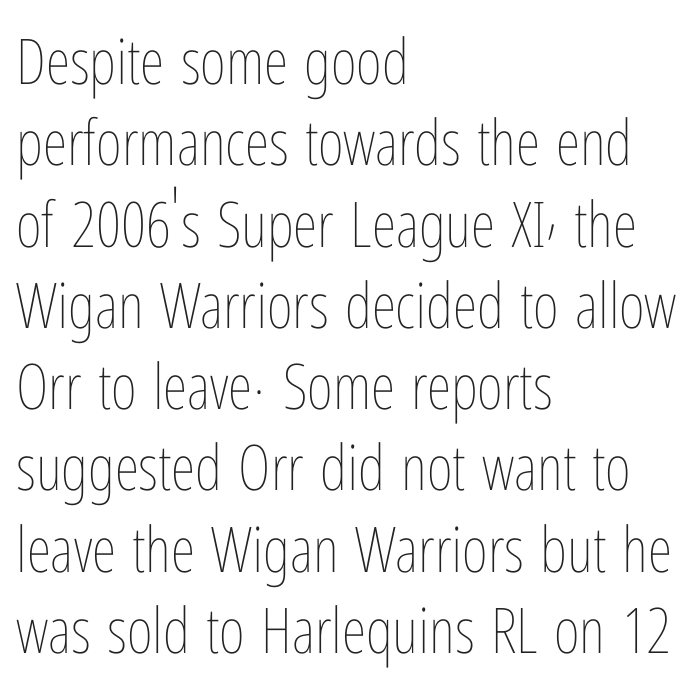
Q: Is the text bold? A: No.
Q: Is the text italic (slanted)? A: No, it is upright.
Q: Is the text underlined? A: No.
Q: How is the paragraph aligned? A: Left-aligned.
Q: Is the spacing between letters normal or unusually wide? A: Normal.
Q: Is the spacing between lines tight, normal or loose? A: Normal.
Q: Width (condensed, normal, or wide)? A: Condensed.
Q: Stroke contrast? A: Low.
Q: x-height? A: Medium.
Q: Monospaced? A: No.
